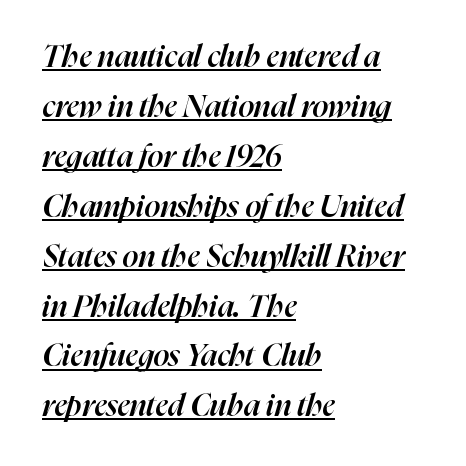
The image shows 31 px semibold type, italic (leaning right); set left-aligned, normal line spacing (1.61x), normal letter spacing, underlined; high stroke contrast and a medium x-height.
